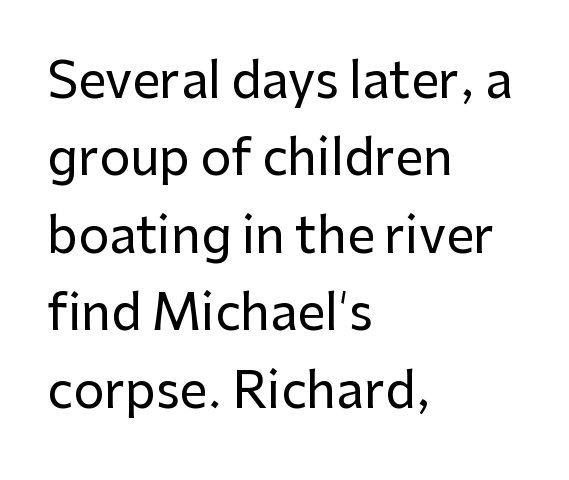
Successive baselines arrive at the customary interval. Spacing between characters is what you'd get straight out of the box. Any mark beneath the type? The region is blank. A typesetter would mark this as roman, not italic.
